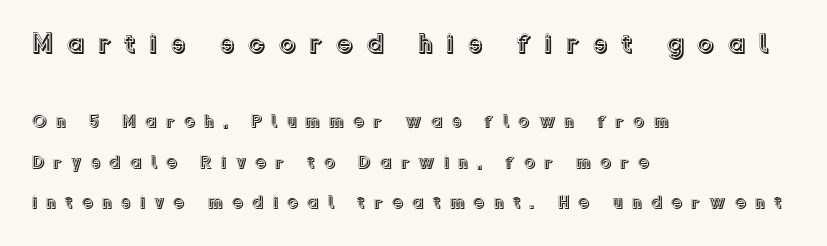
Is the lower block the larger one? No — the upper block carries the bigger type. The space directly below the letters is spotless. You could only call the tracking loose — the letters float apart. It's the straight-up-and-down kind of type. Line spacing here is loose. Which margin do the lines hug? The left one — the right edge is uneven.
